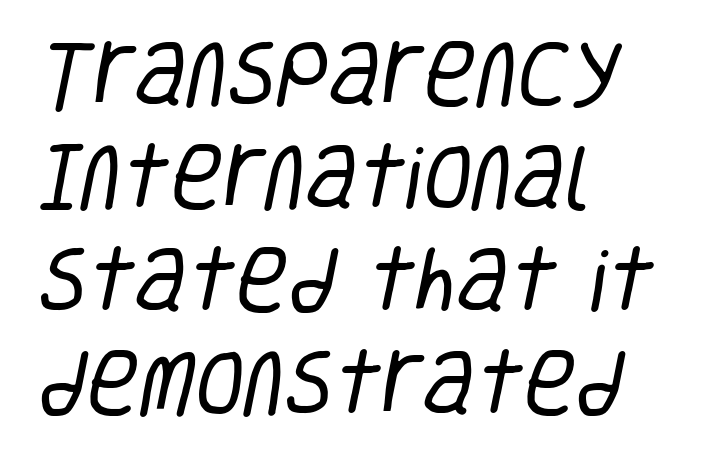
{"serif": "no", "bold": "no", "weight": "regular", "width": "condensed", "stroke_contrast": "low", "x_height": "large", "monospaced": "no", "underline": "no", "align": "left", "line_spacing": "normal", "line_spacing_ratio": 1.43, "letter_spacing": "normal", "letter_spacing_em": 0.0, "glyph_px": 72}
